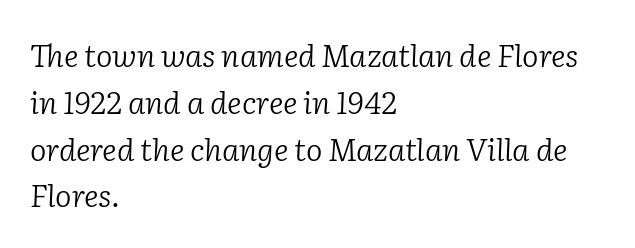
Q: Is the text bold? A: No.
Q: Is the text italic (slanted)? A: Yes, it leans right by about 2 degrees.
Q: Is the typeface a serif or a sans-serif typeface? A: Serif.
Q: Is the text underlined? A: No.
Q: How is the paragraph aligned? A: Left-aligned.
Q: Is the spacing between letters normal or unusually wide? A: Normal.
Q: Is the spacing between lines tight, normal or loose? A: Normal.
Q: Width (condensed, normal, or wide)? A: Normal.
Q: Stroke contrast? A: Low.
Q: x-height? A: Medium.
Q: Monospaced? A: No.
